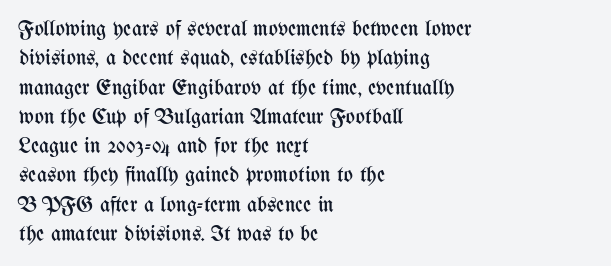
{"italic": "no", "bold": "no", "underline": "no", "align": "left", "line_spacing": "normal", "line_spacing_ratio": 1.33, "letter_spacing": "normal", "letter_spacing_em": 0.0, "glyph_px": 22}
